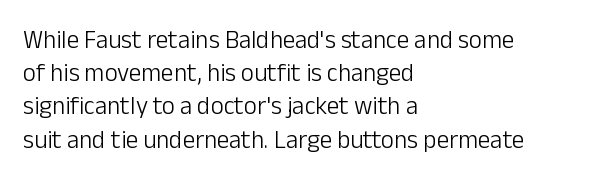
{"italic": "no", "bold": "no", "underline": "no", "align": "left", "line_spacing": "normal", "line_spacing_ratio": 1.33, "letter_spacing": "normal", "letter_spacing_em": 0.0, "glyph_px": 25}
